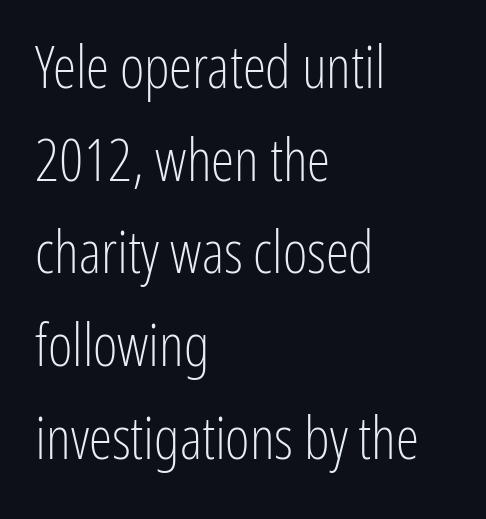
Letterform terminals end flat and unadorned throughout the passage. Stroke mass is kept to a normal reading level or below. Whoever set this chose a conventional vertical rhythm. Where is the straight margin? On the left.
